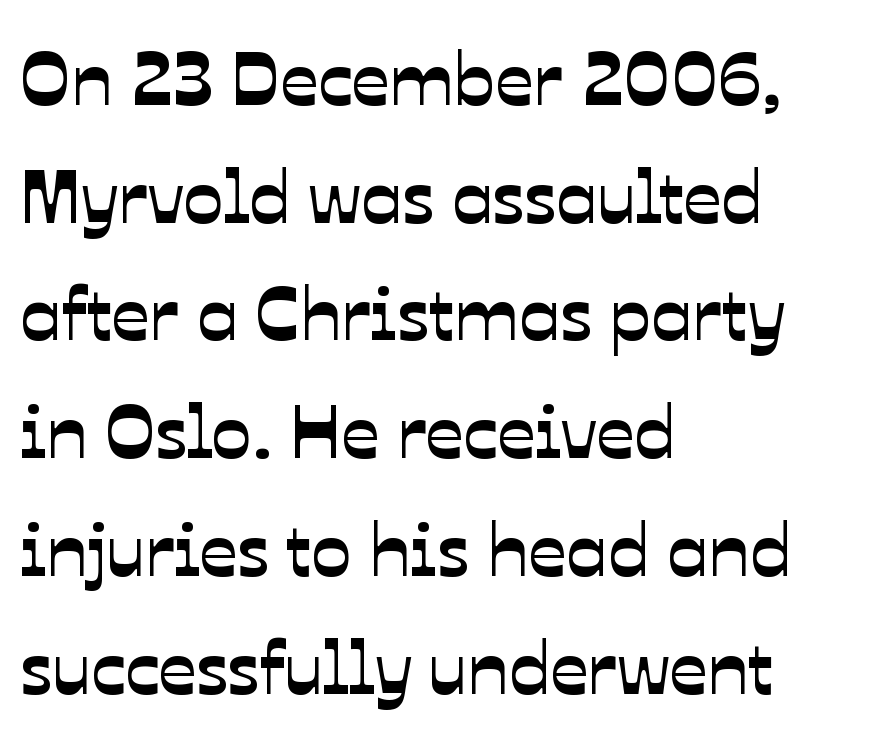
Tracking here is standard; glyphs follow each other at the usual distance. Typographically, this falls in the sans-serif category. A typesetter would call this proportional, since set widths differ per character. Honestly, the row spacing looks completely unremarkable.
